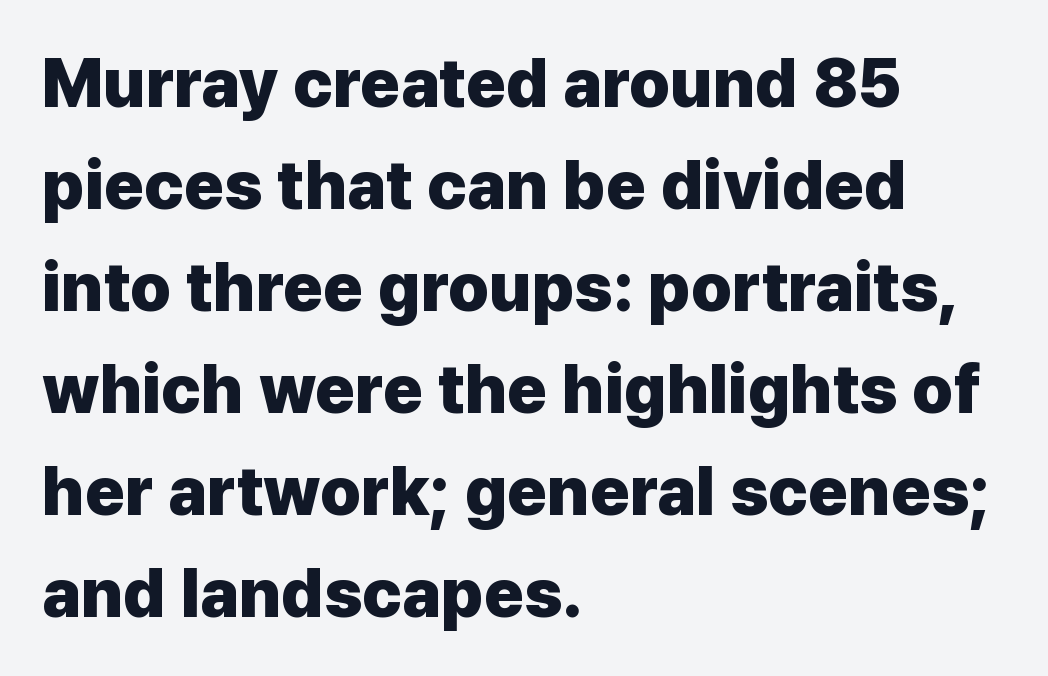
The line-height multiplier appears to be the usual default. Honestly, there is no underline to notice here at all. The rendering uses natural spacing where letterforms have individual widths. If you drew a line through each stem, it would be perfectly vertical. Typographic density is high because the face is bold.
